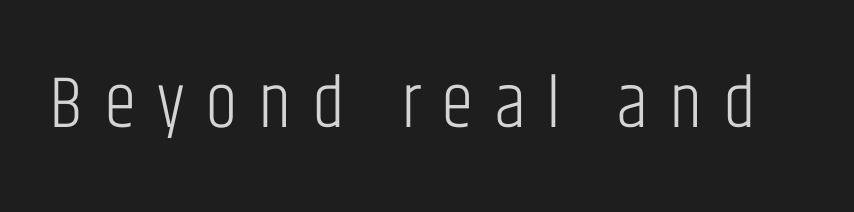
The image shows 74 px light, condensed sans-serif type, upright; set unusually wide letter spacing (+0.28 em), not underlined; low stroke contrast and a large x-height.
